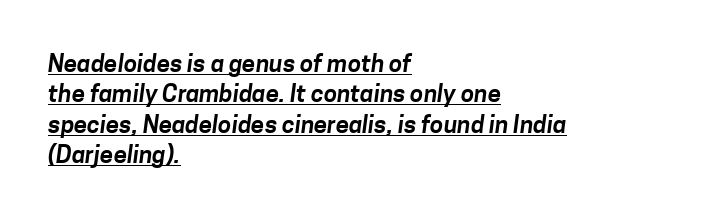
{"underline": "yes", "align": "left", "line_spacing": "normal", "line_spacing_ratio": 1.27, "letter_spacing": "normal", "letter_spacing_em": 0.0, "glyph_px": 24}
